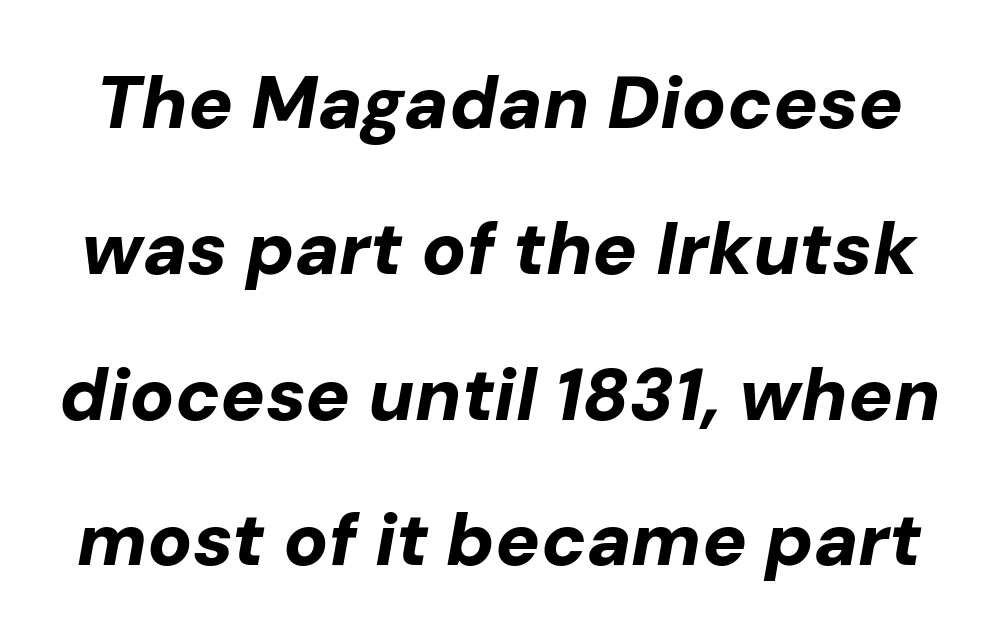
{"italic": "yes", "lean": "right", "slant_degrees": 10, "bold": "yes", "weight": "bold", "width": "normal", "stroke_contrast": "low", "x_height": "medium", "monospaced": "no", "underline": "no", "line_spacing": "loose", "line_spacing_ratio": 1.97, "letter_spacing": "normal", "letter_spacing_em": 0.0, "glyph_px": 74}
